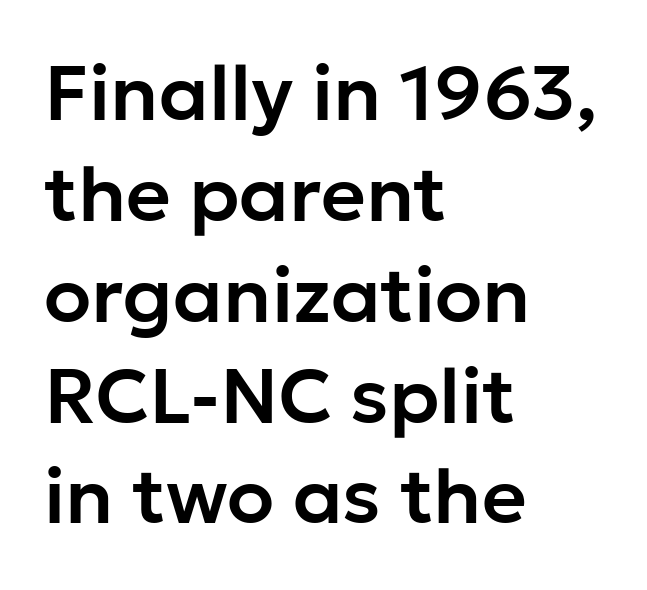
The image shows 77 px sans-serif type, upright; set left-aligned, normal line spacing (1.31x), normal letter spacing, not underlined; low stroke contrast and a medium x-height.
